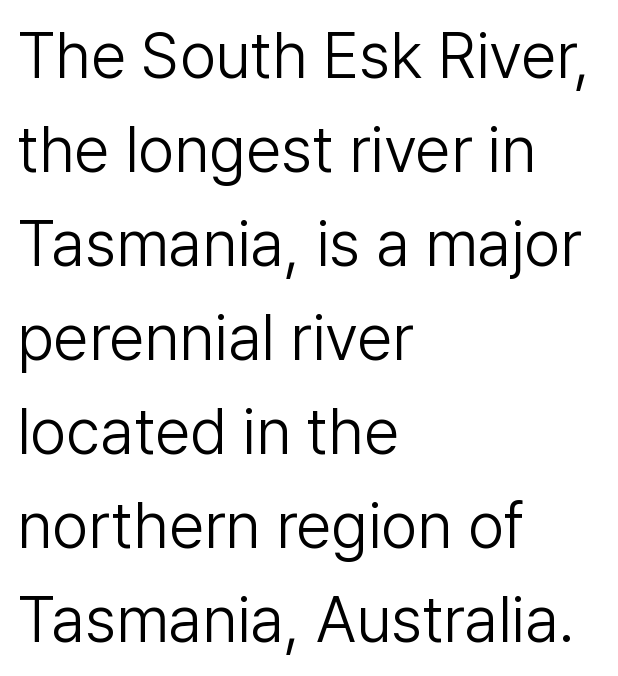
Nothing unusual about the tracking: characters are spaced as the font intends. Heft: none added — not bold. The type family on display is of the sans-serif kind. The passage shown is not underscored anywhere.
